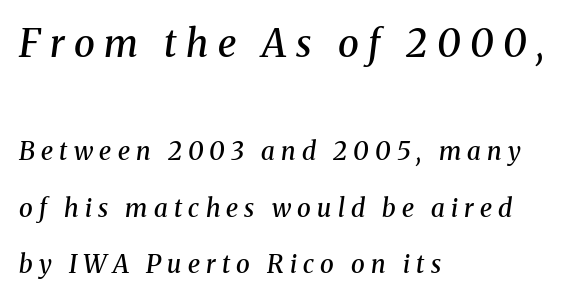
The image shows 38 px semibold serif type, italic (leaning right); set left-aligned, loose line spacing (2.26x), unusually wide letter spacing (+0.25 em), not underlined; the first (top) block is 1.52x larger; medium stroke contrast and a medium x-height.
